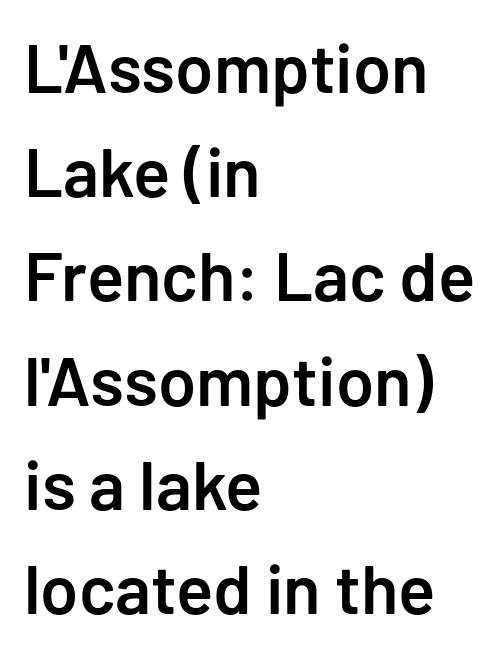
Layout note: lines flush left. Every letter is mildly thick-stroked: semibold rather than bold. The designer left line spacing at the default. Notice how the stems are strictly vertical — no italics here. This sample uses a sans-serif face.
